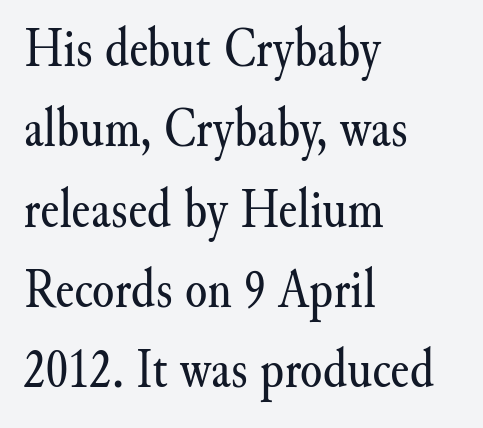
The image shows 57 px regular-weight serif type, upright; set left-aligned, normal line spacing (1.41x), normal letter spacing, not underlined; medium stroke contrast and a small x-height.
